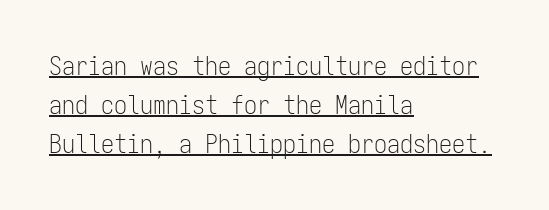
{"italic": "no", "bold": "no", "underline": "yes", "align": "left", "line_spacing": "normal", "line_spacing_ratio": 1.5, "letter_spacing": "normal", "letter_spacing_em": 0.0, "glyph_px": 26}
